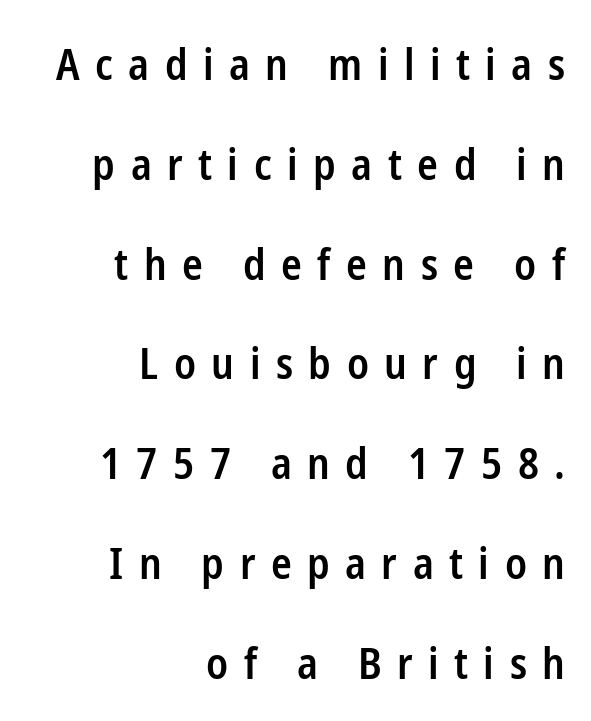
These lines are composed in type without serifs. A clean baseline with only descenders dipping below it. The tracking jumps out immediately: characters are airy and widely separated. Students, observe: this is what heavily led, spacious text looks like. You could not count columns in this text — the font is proportionally spaced. The ragged edge is on the left, which tells us the setting is flush right.
